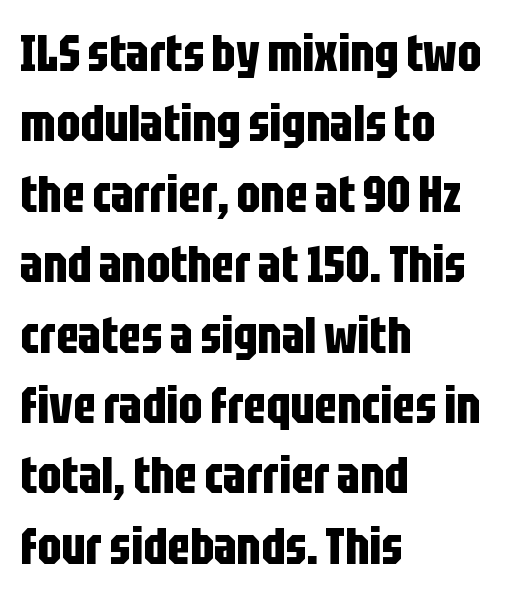
Q: Is the text bold? A: Yes.
Q: Is the text italic (slanted)? A: No, it is upright.
Q: Is the typeface a serif or a sans-serif typeface? A: Sans-serif.
Q: Is the text underlined? A: No.
Q: How is the paragraph aligned? A: Left-aligned.
Q: Is the spacing between letters normal or unusually wide? A: Normal.
Q: Is the spacing between lines tight, normal or loose? A: Normal.
Q: Width (condensed, normal, or wide)? A: Condensed.
Q: Stroke contrast? A: Low.
Q: x-height? A: Large.
Q: Monospaced? A: No.
